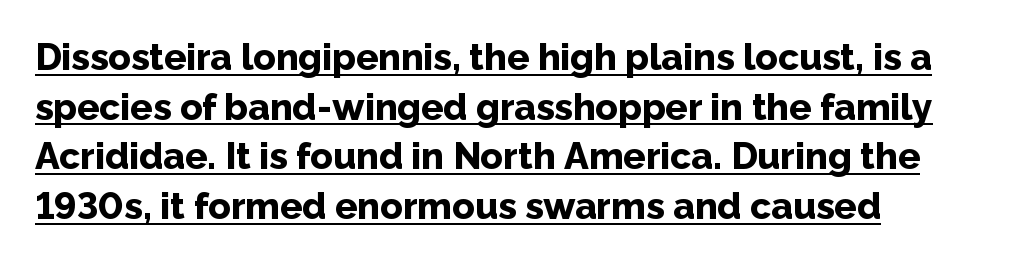
Q: Is the text bold? A: Yes.
Q: Is the text italic (slanted)? A: No, it is upright.
Q: Is the typeface a serif or a sans-serif typeface? A: Sans-serif.
Q: Is the text underlined? A: Yes.
Q: How is the paragraph aligned? A: Left-aligned.
Q: Is the spacing between letters normal or unusually wide? A: Normal.
Q: Is the spacing between lines tight, normal or loose? A: Normal.
Q: Width (condensed, normal, or wide)? A: Normal.
Q: Stroke contrast? A: Low.
Q: x-height? A: Medium.
Q: Monospaced? A: No.
